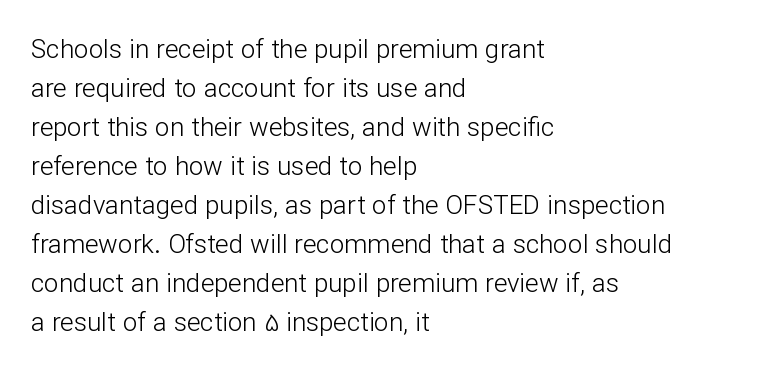
The image shows 26 px text type, upright; set left-aligned, normal line spacing (1.5x), normal letter spacing, not underlined.
